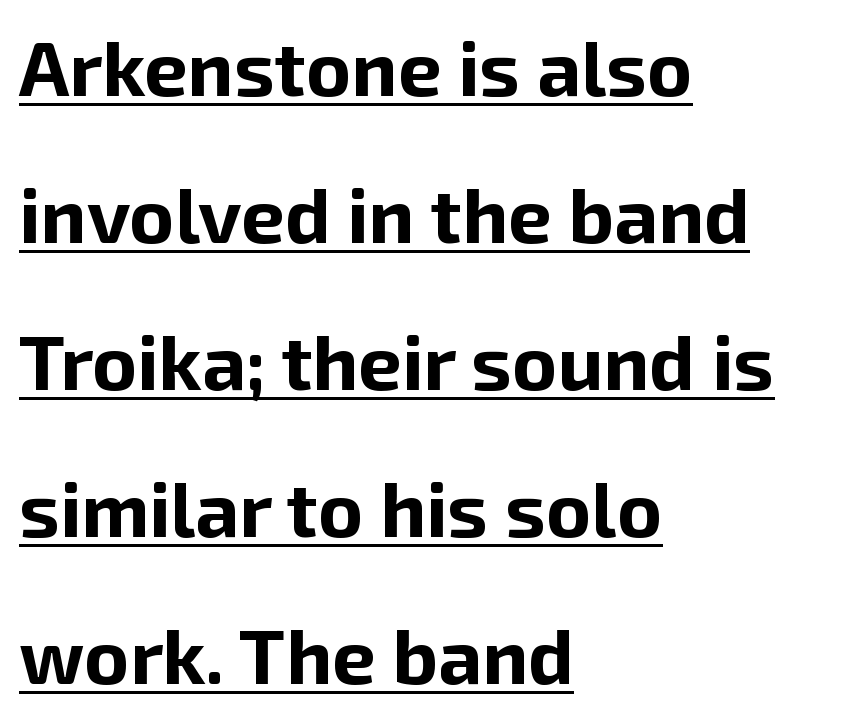
A student would call this left alignment; a typographer would say flush left, rag right. Airy leading. What stands out about the letter spacing? Nothing — it is the standard amount. Observe the absence of serifs on each vertical stroke in this sample. Quick note: underline on.
